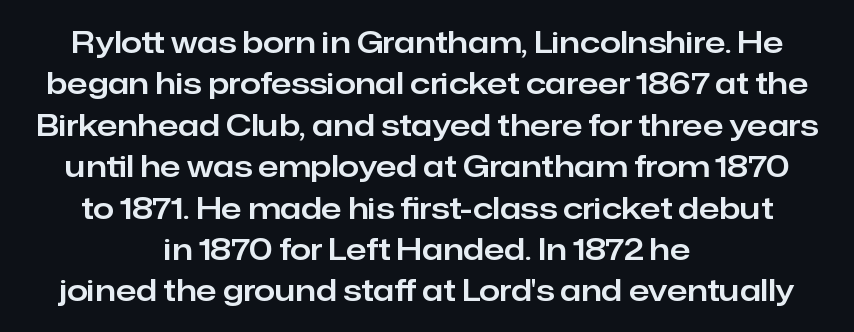
Q: Is the text italic (slanted)? A: No, it is upright.
Q: Is the typeface a serif or a sans-serif typeface? A: Sans-serif.
Q: Is the text underlined? A: No.
Q: How is the paragraph aligned? A: Centered.
Q: Is the spacing between letters normal or unusually wide? A: Normal.
Q: Is the spacing between lines tight, normal or loose? A: Normal.
Q: Width (condensed, normal, or wide)? A: Normal.
Q: Stroke contrast? A: Low.
Q: x-height? A: Medium.
Q: Monospaced? A: No.
